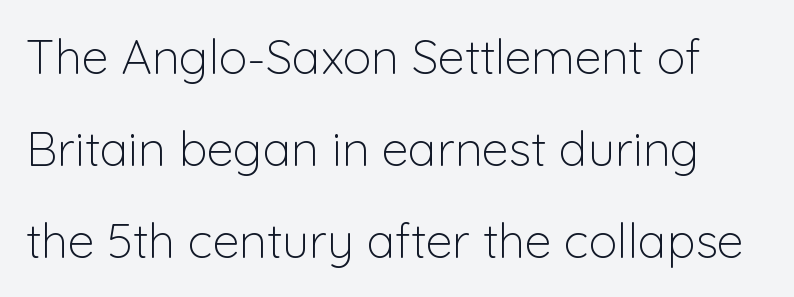
The image shows 48 px light sans-serif type, upright; set loose line spacing (1.92x), normal letter spacing, not underlined; low stroke contrast and a medium x-height.
